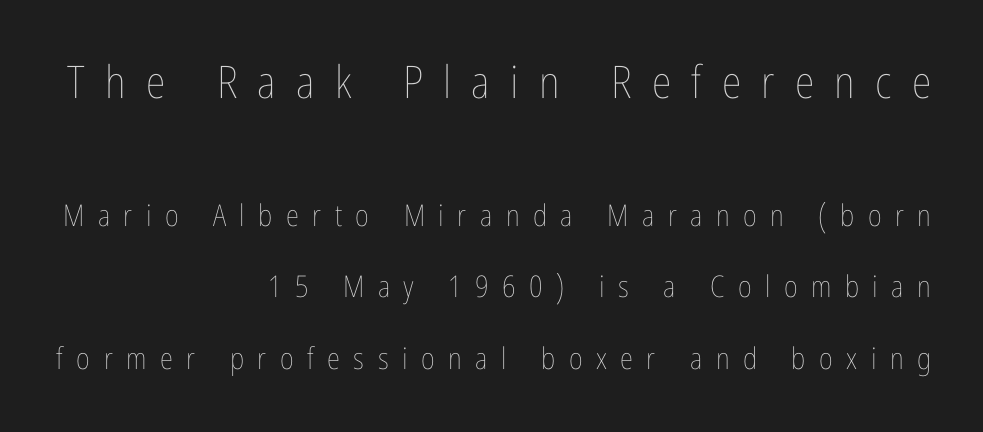
The image shows 45 px thin, condensed type, upright; set right-aligned, loose line spacing (2.38x), unusually wide letter spacing (+0.45 em), not underlined; the first (top) block is 1.5x larger; low stroke contrast and a medium x-height.
